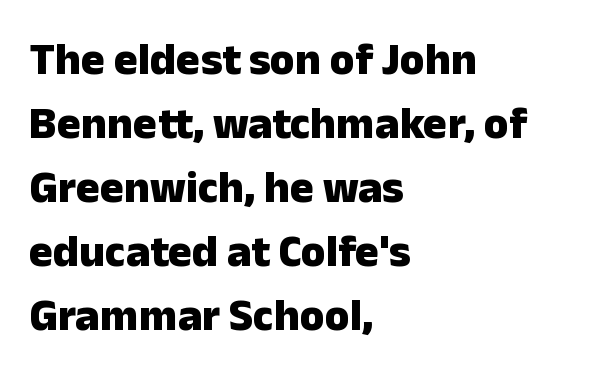
A typesetter would call this proportional, since set widths differ per character. Look at the tracking — it's just the regular setting, nothing added. It's the straight-up-and-down kind of type. The text was rendered using a sans face with plain stroke endings. Pretty heavy lettering here — definitely bold. The words here are not underlined.
